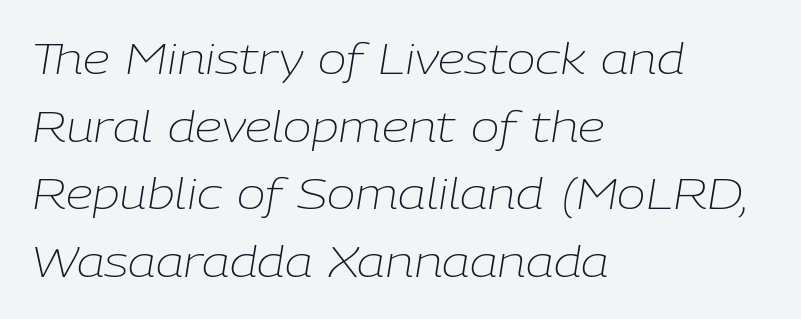
{"italic": "yes", "lean": "right", "slant_degrees": 9, "bold": "no", "weight": "light", "width": "normal", "stroke_contrast": "low", "x_height": "medium", "monospaced": "no", "underline": "no", "align": "left", "line_spacing": "normal", "line_spacing_ratio": 1.57, "letter_spacing": "normal", "letter_spacing_em": 0.0, "glyph_px": 43}
